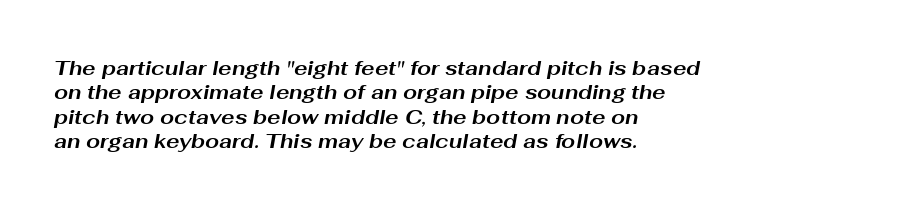
The image shows 20 px bold type, italic (leaning right); set left-aligned, line spacing 1.22x, normal letter spacing, not underlined.
